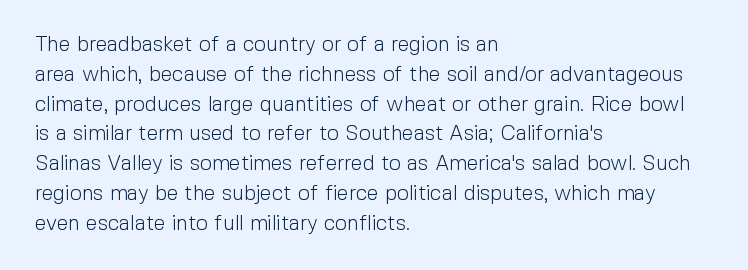
The image shows 21 px text type, upright; set left-aligned, normal line spacing (1.42x), normal letter spacing, not underlined.
